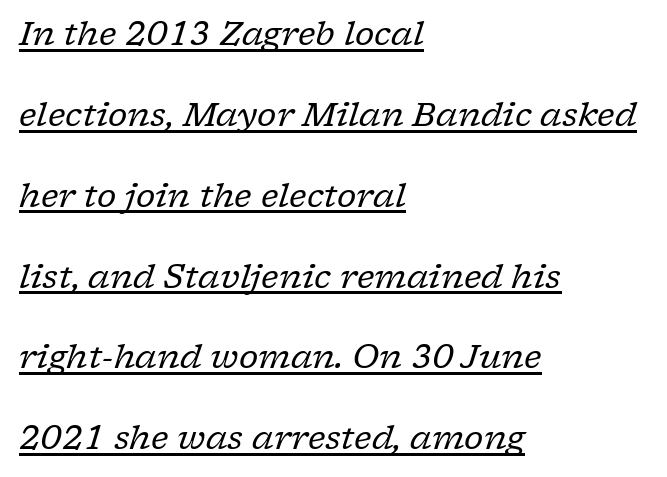
The image shows 33 px regular-weight serif type, italic (leaning right); set left-aligned, loose line spacing (2.45x), normal letter spacing, underlined; low stroke contrast and a medium x-height.
